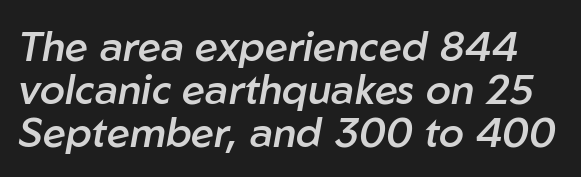
The image shows 41 px semibold type, italic (leaning right); set tight line spacing (1.05x), normal letter spacing, not underlined; low stroke contrast and a medium x-height.
